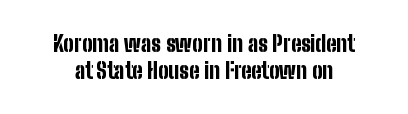
{"italic": "no", "bold": "yes", "underline": "no", "line_spacing_ratio": 1.21, "letter_spacing": "normal", "letter_spacing_em": 0.0, "glyph_px": 22}
